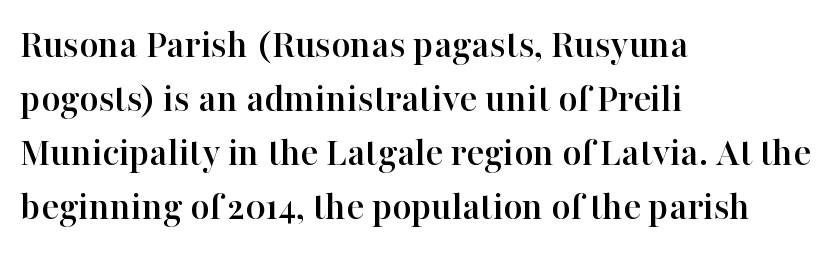
Are there feet on the stems? There are — it's a serif. The line texture is even and compact thanks to regular tracking. The setting favours the left margin, as ordinary paragraphs usually do. The passage shown is not underscored anywhere. This sample uses an upright cut, with every glyph sitting square on the baseline.
